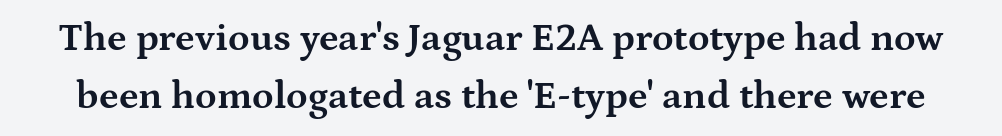
{"serif": "yes", "italic": "no", "bold": "yes", "weight": "bold", "width": "wide", "stroke_contrast": "medium", "x_height": "medium", "monospaced": "no", "underline": "no", "line_spacing": "normal", "line_spacing_ratio": 1.49, "letter_spacing": "normal", "letter_spacing_em": 0.0, "glyph_px": 39}
